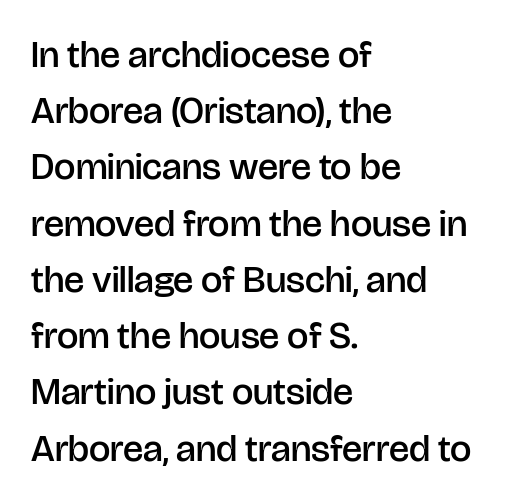
{"serif": "no", "italic": "no", "bold": "semi", "weight": "semibold", "width": "normal", "stroke_contrast": "low", "x_height": "large", "monospaced": "no", "underline": "no", "align": "left", "line_spacing": "normal", "line_spacing_ratio": 1.48, "letter_spacing": "normal", "letter_spacing_em": 0.0, "glyph_px": 38}
